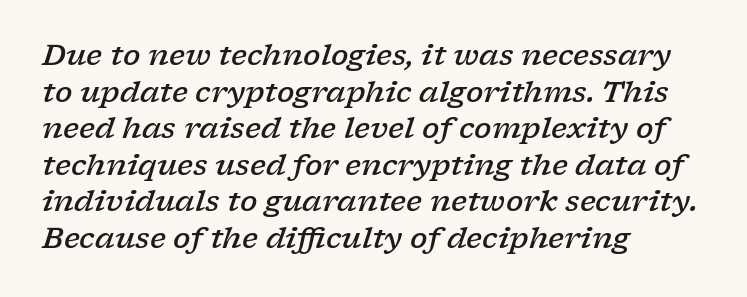
{"serif": "yes", "italic": "yes", "lean": "right", "slant_degrees": 17, "bold": "semi", "weight": "semibold", "width": "wide", "stroke_contrast": "low", "x_height": "medium", "monospaced": "no", "underline": "no", "align": "left", "line_spacing": "normal", "line_spacing_ratio": 1.26, "letter_spacing": "normal", "letter_spacing_em": 0.0, "glyph_px": 29}
